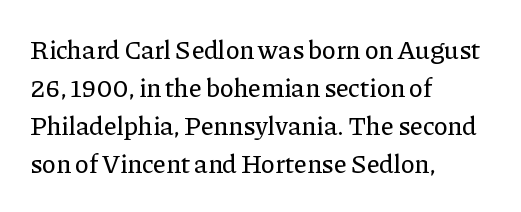
Q: Is the text italic (slanted)? A: No, it is upright.
Q: Is the text underlined? A: No.
Q: How is the paragraph aligned? A: Left-aligned.
Q: Is the spacing between letters normal or unusually wide? A: Normal.
Q: Is the spacing between lines tight, normal or loose? A: Normal.
